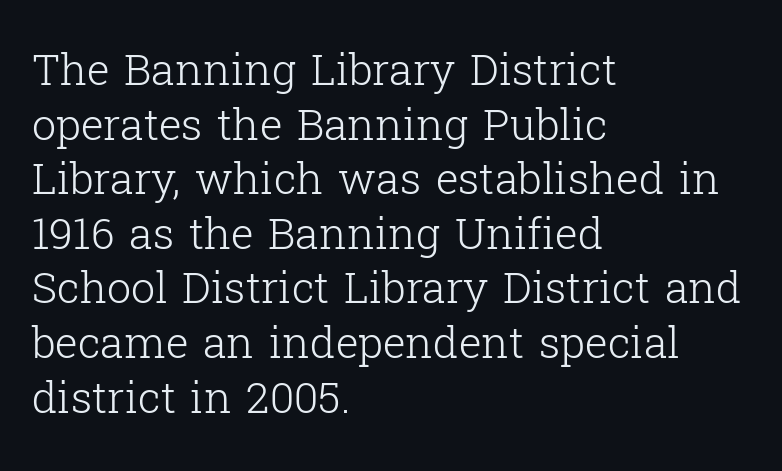
The image shows 43 px light serif type, upright; set left-aligned, normal line spacing (1.27x), normal letter spacing, not underlined; low stroke contrast and a medium x-height.
